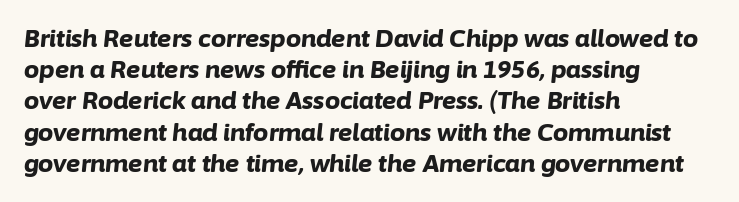
Q: Is the text bold? A: Yes.
Q: Is the text italic (slanted)? A: Yes, it leans right by about 6 degrees.
Q: Is the text underlined? A: No.
Q: How is the paragraph aligned? A: Left-aligned.
Q: Is the spacing between letters normal or unusually wide? A: Normal.
Q: Is the spacing between lines tight, normal or loose? A: Normal.
